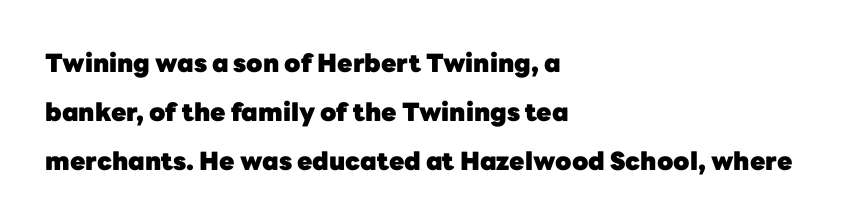
The rendering uses a bold face; every stroke is thick and dark. Style check: upright. Is there much room between lines? Yes — plenty of vertical air separates them. Caption: standard tracking, unaltered. Where is the straight margin? On the left.
